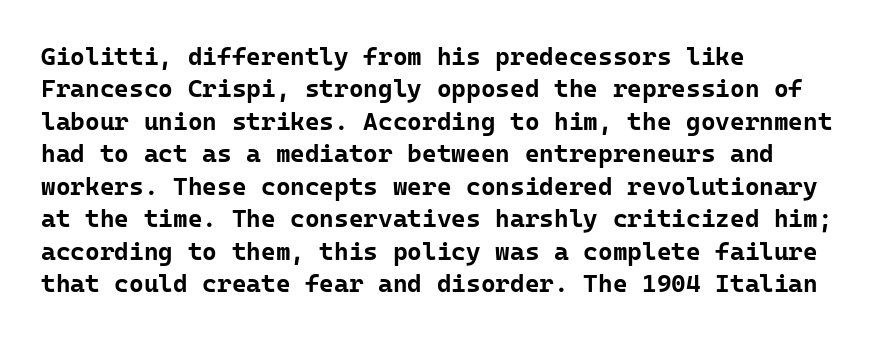
{"italic": "no", "bold": "yes", "underline": "no", "align": "left", "line_spacing": "normal", "line_spacing_ratio": 1.3, "letter_spacing": "normal", "letter_spacing_em": 0.0, "glyph_px": 25}
